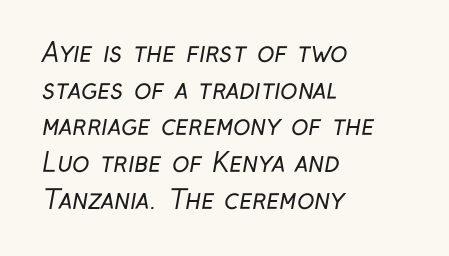
{"bold": "no", "underline": "no", "align": "left", "line_spacing": "normal", "line_spacing_ratio": 1.41, "letter_spacing": "normal", "letter_spacing_em": 0.0, "glyph_px": 26}
